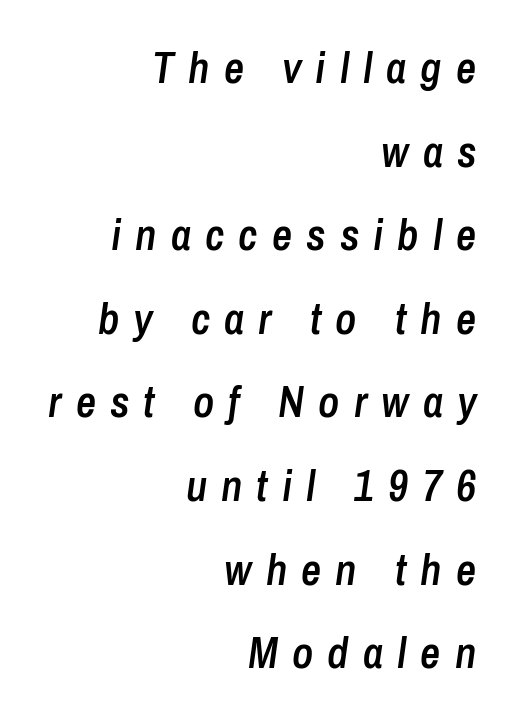
Italic? Definitely — the glyphs are oblique. Baseline-to-baseline distance is far greater than the letter height. The letters advance in unequal steps, a hallmark of proportional type. One-word summary of the alignment: right. Between one letter and the next there's a generous, obvious gap. The specimen omits any rule beneath the text block's lines.
